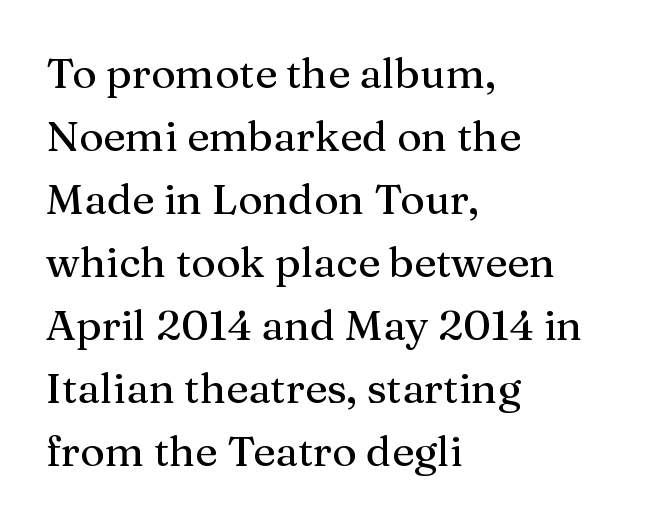
Q: Is the text italic (slanted)? A: No, it is upright.
Q: Is the typeface a serif or a sans-serif typeface? A: Serif.
Q: Is the text underlined? A: No.
Q: How is the paragraph aligned? A: Left-aligned.
Q: Is the spacing between letters normal or unusually wide? A: Normal.
Q: Is the spacing between lines tight, normal or loose? A: Normal.
Q: Width (condensed, normal, or wide)? A: Normal.
Q: Stroke contrast? A: Medium.
Q: x-height? A: Medium.
Q: Monospaced? A: No.
